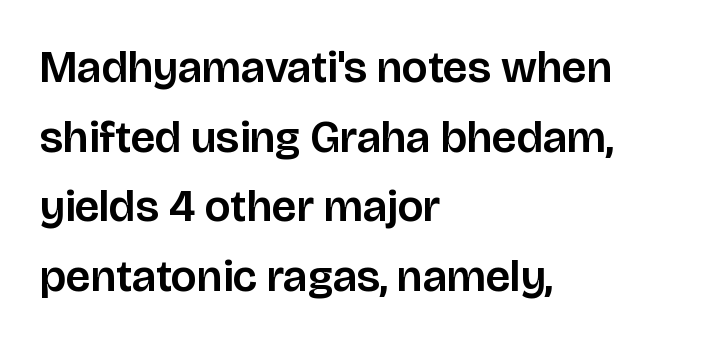
The face used here is proportionally spaced, like ordinary book or web type. The passage shown is not underscored anywhere. The specimen reads as upright at a glance. Spacing between characters is what you'd get straight out of the box.
